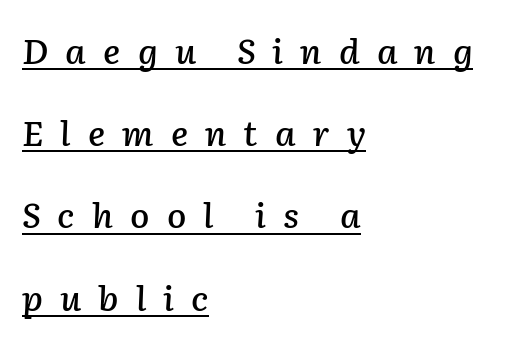
The image shows 35 px text type, italic (leaning right); set left-aligned, loose line spacing (2.35x), unusually wide letter spacing (+0.49 em), underlined; low stroke contrast and a medium x-height.
